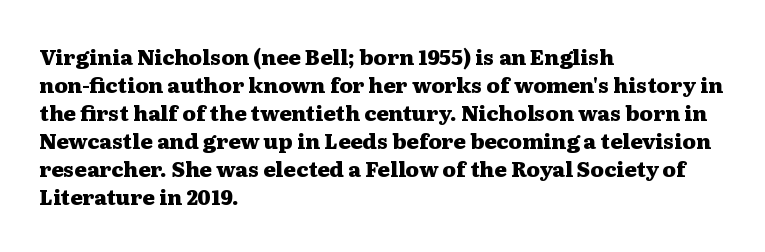
The image shows 21 px bold type, upright; set left-aligned, normal line spacing (1.33x), normal letter spacing, not underlined.
